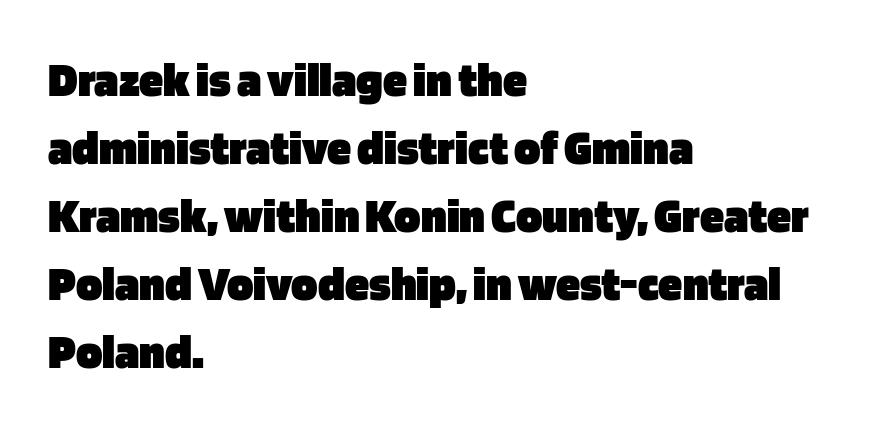
The rendering keeps characters at their native spacing. Visually the block forms a straight wall on the left and a jagged coastline on the right. The passage shown is emphatically bold. The letters advance in unequal steps, a hallmark of proportional type.
